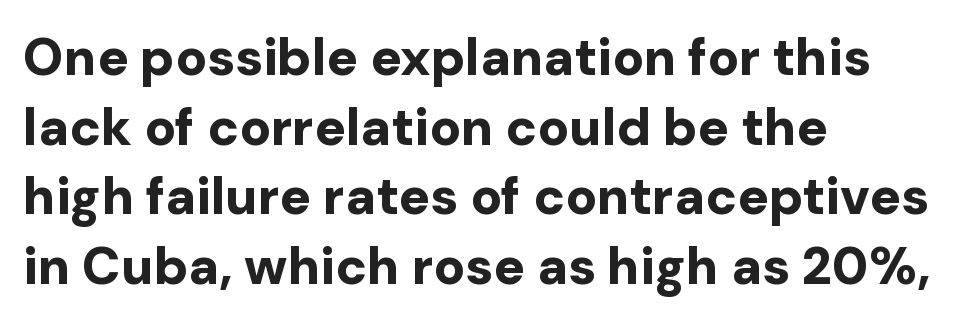
The image shows 52 px bold sans-serif type, upright; set left-aligned, normal line spacing (1.34x), normal letter spacing, not underlined; low stroke contrast and a medium x-height.
